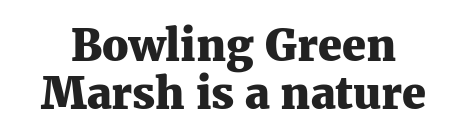
The designer went with a serif here, giving each stem small feet. Tall strokes in this sample are plumb rather than angled. Character widths vary here, with narrow letters taking less room than wide ones. Underline: absent.
